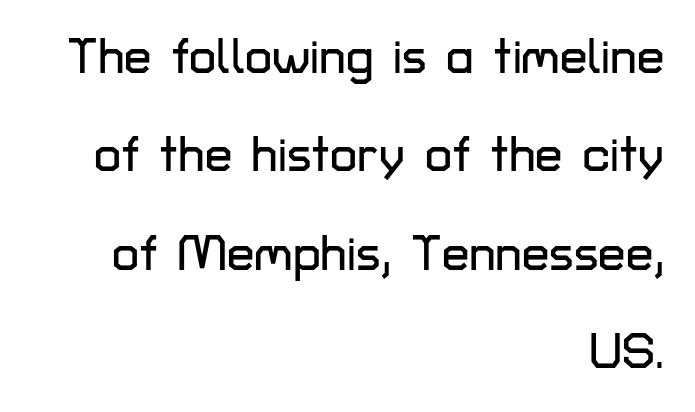
{"serif": "no", "italic": "no", "width": "normal", "stroke_contrast": "low", "x_height": "medium", "monospaced": "no", "underline": "no", "align": "right", "line_spacing": "loose", "line_spacing_ratio": 2.01, "letter_spacing": "normal", "letter_spacing_em": 0.0, "glyph_px": 49}
